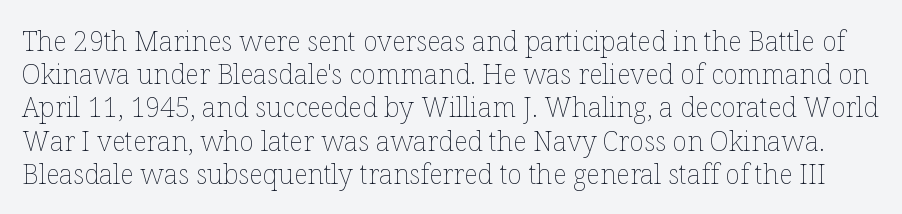
Underlining? Definitely not there. Nope, not italic — everything's standing straight. Letters have the restrained weight of plain body copy at most. This rendering leaves character spacing at its baseline value.
